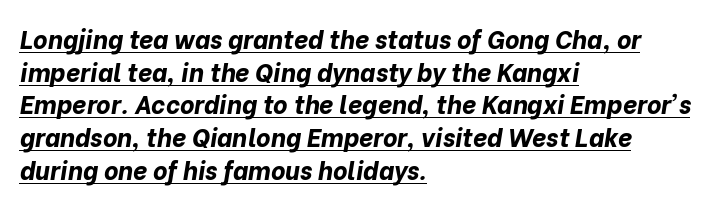
{"italic": "yes", "lean": "right", "slant_degrees": 10, "bold": "yes", "underline": "yes", "align": "left", "line_spacing": "normal", "line_spacing_ratio": 1.31, "letter_spacing": "normal", "letter_spacing_em": 0.0, "glyph_px": 25}
